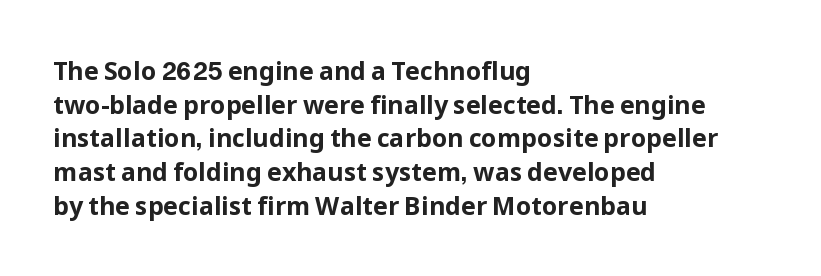
Students, note that the glyphs here touch the page at normal intervals. Chunky letters — that's bold for sure. Descenders are the only things crossing below the line. Notice how the passage keeps a crisp vertical edge on the left only.
